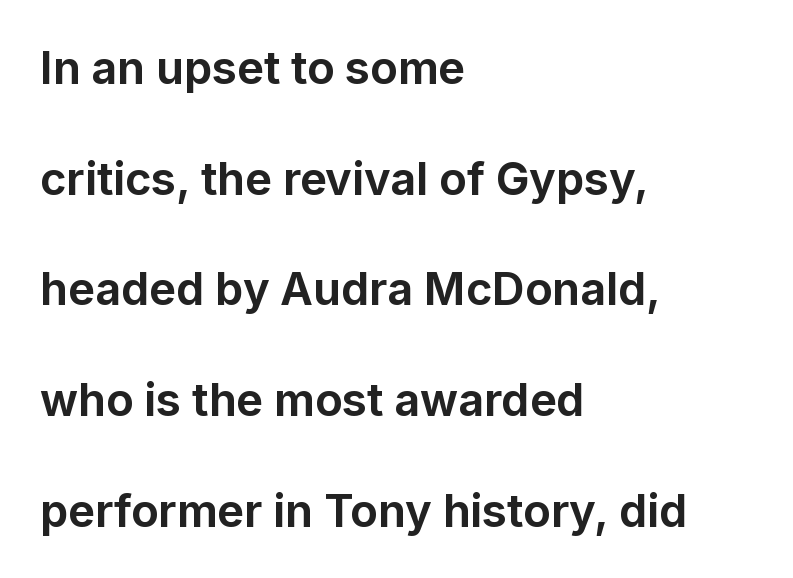
What's the leading like? Stretched, with rows far apart. This is roman type, the default non-slanted kind. The glyphs have the mass of a bold cut. These lines are rendered in a variable-pitch font. These lines are set flush left with a ragged right edge.
